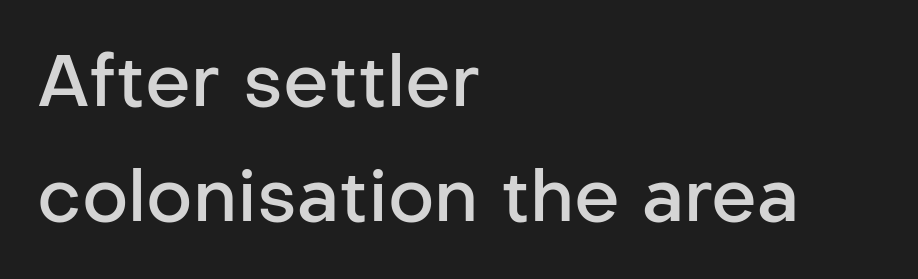
The image shows 72 px semibold sans-serif type, upright; set left-aligned, normal line spacing (1.6x), normal letter spacing, not underlined; low stroke contrast and a medium x-height.
